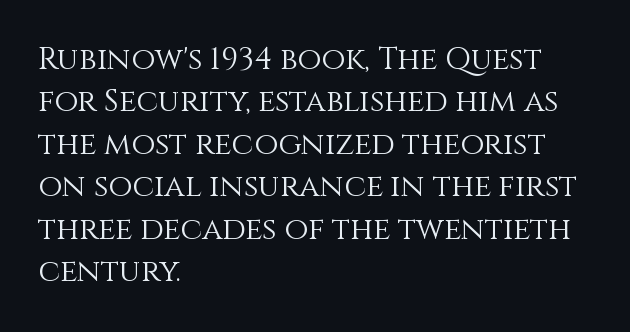
The image shows 31 px light type, upright; set left-aligned, normal line spacing (1.37x), normal letter spacing, not underlined; medium stroke contrast and a large x-height.
